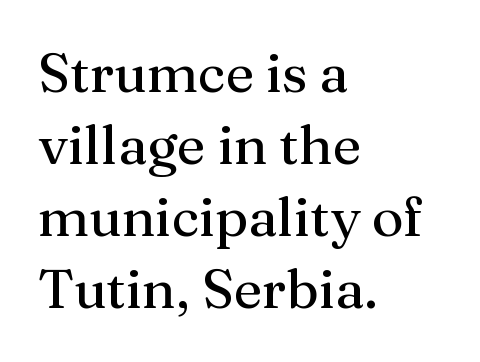
The image shows 55 px regular-weight serif type, upright; set left-aligned, normal line spacing (1.31x), normal letter spacing, not underlined; medium stroke contrast and a medium x-height.
